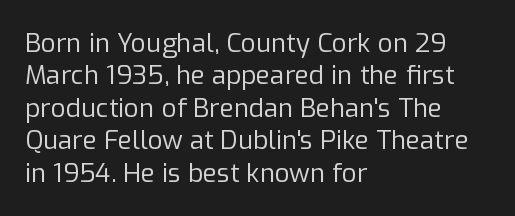
Line spacing here is normal. Nobody touched the tracking dial on this one. Quick note: underline off. Designer's note — italics off, roman on. The lines are quadded left.
